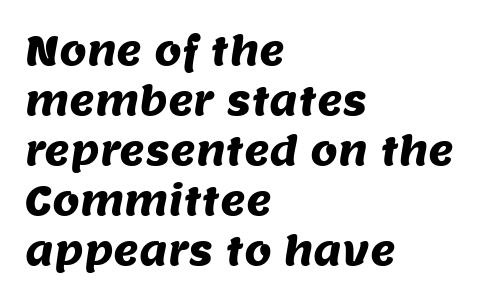
The image shows 39 px sans-serif type; set left-aligned, normal line spacing (1.28x), normal letter spacing, not underlined; medium stroke contrast and a large x-height.
